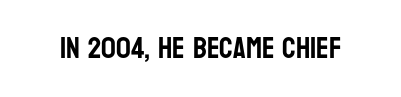
Q: Is the text italic (slanted)? A: No, it is upright.
Q: Is the typeface a serif or a sans-serif typeface? A: Sans-serif.
Q: Is the text underlined? A: No.
Q: Is the spacing between letters normal or unusually wide? A: Normal.
Q: Width (condensed, normal, or wide)? A: Condensed.
Q: Stroke contrast? A: Low.
Q: x-height? A: Large.
Q: Monospaced? A: No.
